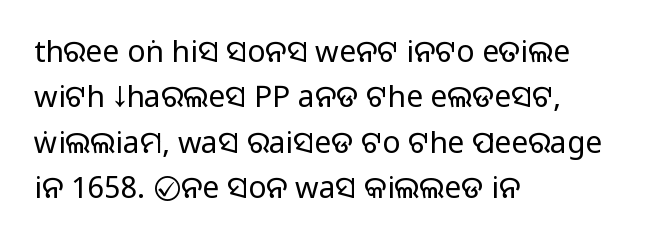
Q: Is the text bold? A: No.
Q: Is the text italic (slanted)? A: No, it is upright.
Q: Is the typeface a serif or a sans-serif typeface? A: Sans-serif.
Q: Is the text underlined? A: No.
Q: How is the paragraph aligned? A: Left-aligned.
Q: Is the spacing between letters normal or unusually wide? A: Normal.
Q: Is the spacing between lines tight, normal or loose? A: Normal.
Q: Width (condensed, normal, or wide)? A: Normal.
Q: Stroke contrast? A: Low.
Q: x-height? A: Large.
Q: Monospaced? A: No.
